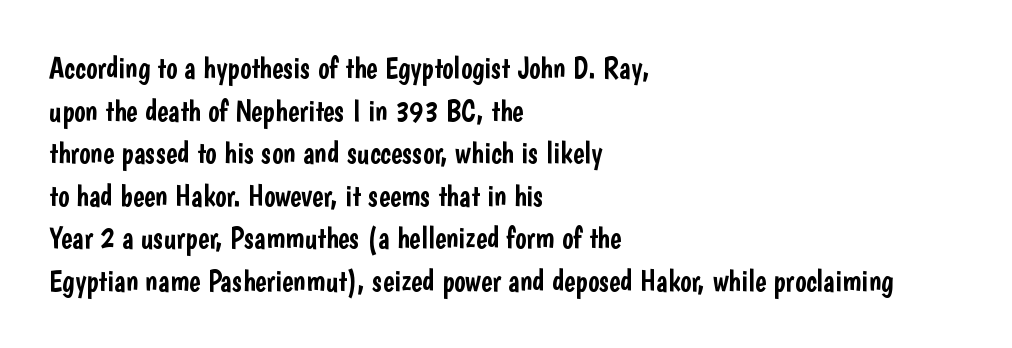
Regarding serifs, this sample does without them. Layout note: lines flush left. Descenders hang freely into open space. The face used here is proportionally spaced, like ordinary book or web type. Does the leading feel generous? No, just average.
